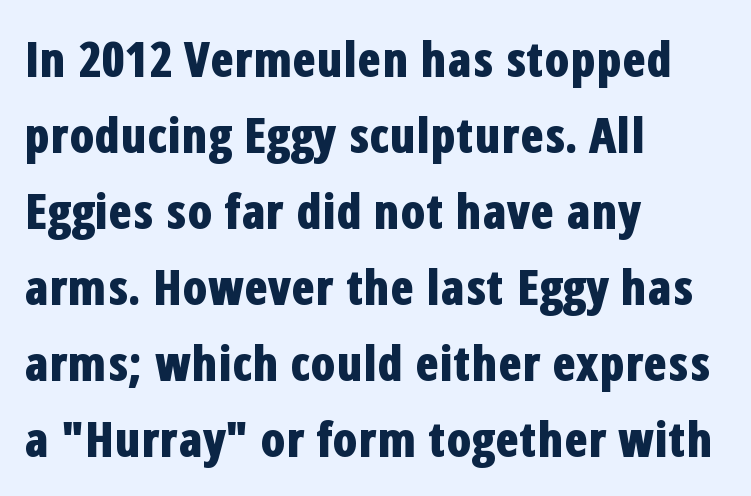
The image shows 49 px bold, condensed sans-serif type, upright; set left-aligned, normal line spacing (1.55x), normal letter spacing, not underlined; low stroke contrast and a medium x-height.
